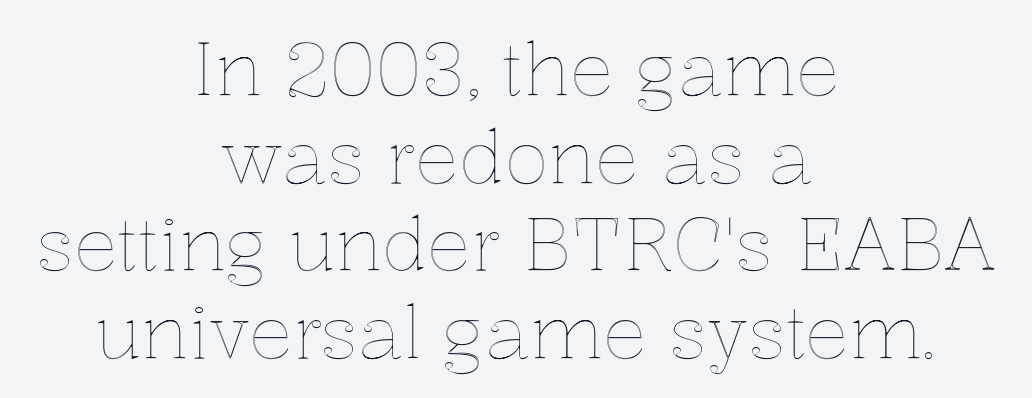
The image shows 73 px text type, upright; set centered, line spacing 1.2x, normal letter spacing, not underlined; a medium x-height.
